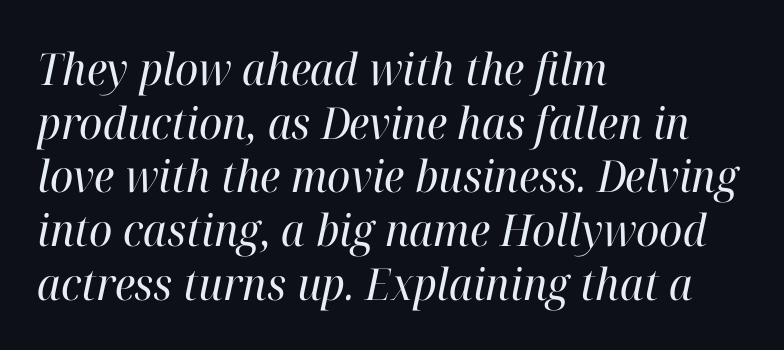
Q: Is the text bold? A: No.
Q: Is the text italic (slanted)? A: Yes, it leans right by about 12 degrees.
Q: Is the typeface a serif or a sans-serif typeface? A: Serif.
Q: Is the text underlined? A: No.
Q: How is the paragraph aligned? A: Left-aligned.
Q: Is the spacing between letters normal or unusually wide? A: Normal.
Q: Width (condensed, normal, or wide)? A: Normal.
Q: Stroke contrast? A: High.
Q: x-height? A: Medium.
Q: Monospaced? A: No.
